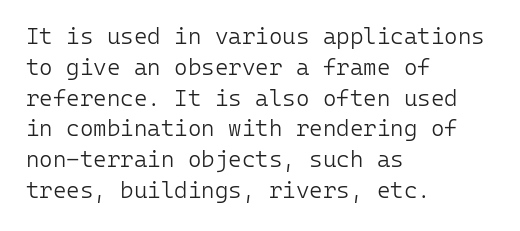
{"italic": "no", "bold": "no", "underline": "no", "align": "left", "line_spacing": "normal", "line_spacing_ratio": 1.34, "letter_spacing": "normal", "letter_spacing_em": 0.0, "glyph_px": 23}
